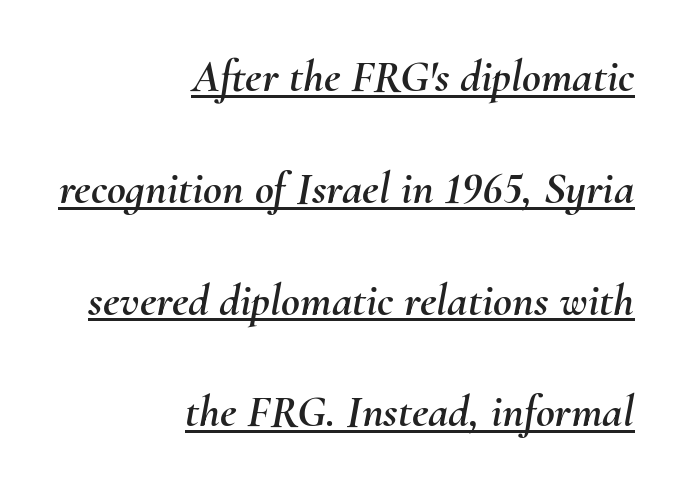
If you drew a line through each stem, it would be angled. Varying glyph widths throughout — classic text-font behaviour. In terms of leading, this rendering errs on the spacious side. Each line of the rendering has a horizontal stroke beneath the glyphs. Is the block centered? No — it sits flush against the right margin.
